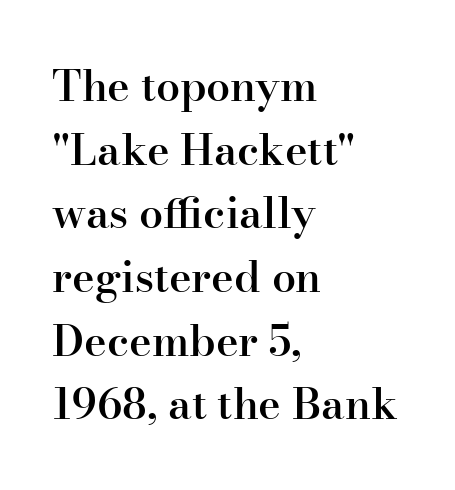
This is the in-between weight designers call semibold or demi. Stroke terminals: seriffed. Any mark beneath the type? The region is blank. The face used here is proportionally spaced, like ordinary book or web type.
